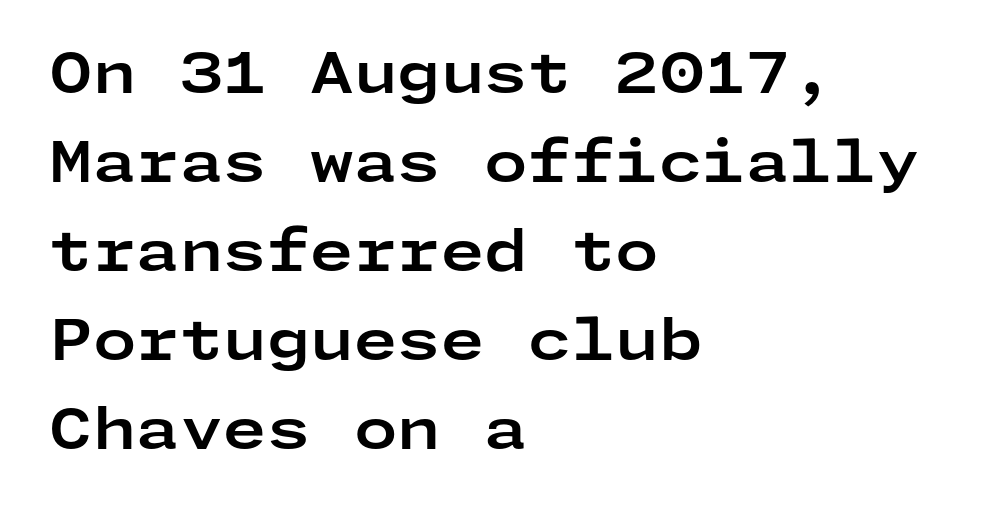
These lines are composed in type without serifs. Does the leading feel generous? No, just average. A typesetter would call this zero additional tracking. Descenders are the only things crossing below the line. Designer's note — italics off, roman on. Pretty heavy lettering here — definitely bold.
